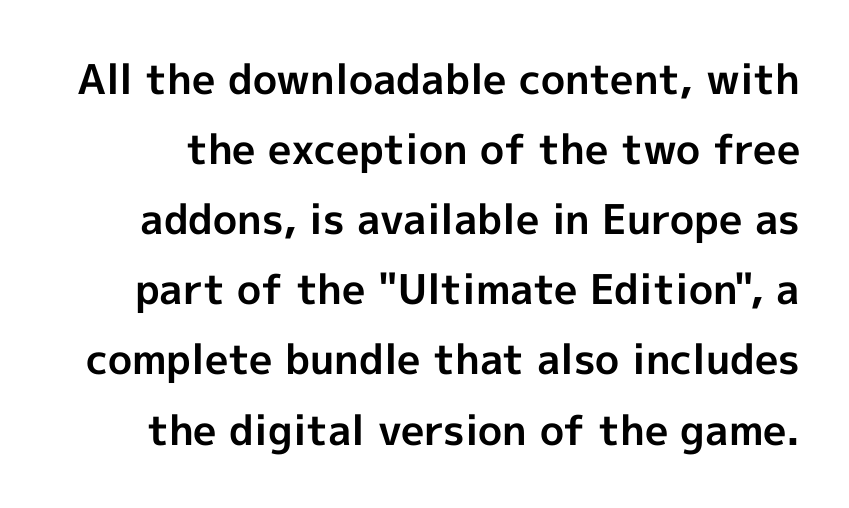
Are there feet on the stems? There aren't — it's a sans. What stands out about the letter spacing? Nothing — it is the standard amount. The passage shown is not underscored anywhere. Each letter keeps its own natural width here, so spacing adapts to shape.
